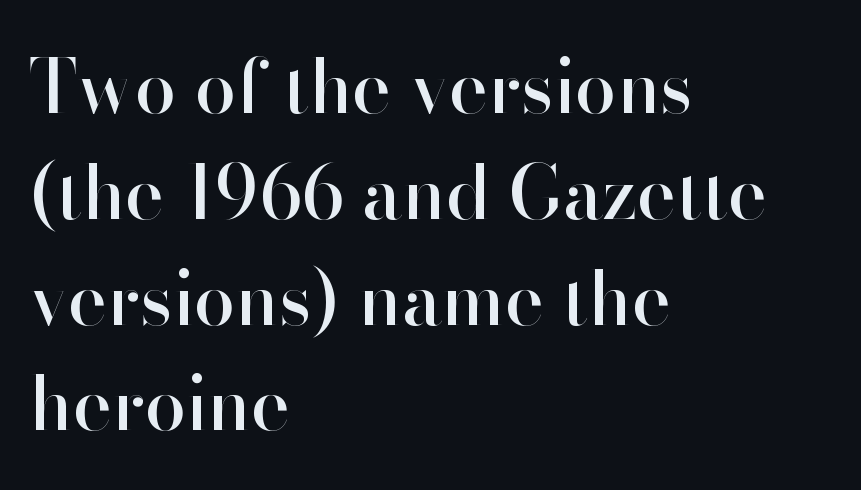
Regarding leading, the lines here are spaced in the standard way. The foot of each line stays bare and open. The lines in this sample share a left origin and differ only in where they stop. The type is set solid horizontally, with unmodified tracking. This is the regular roman posture of the typeface.
